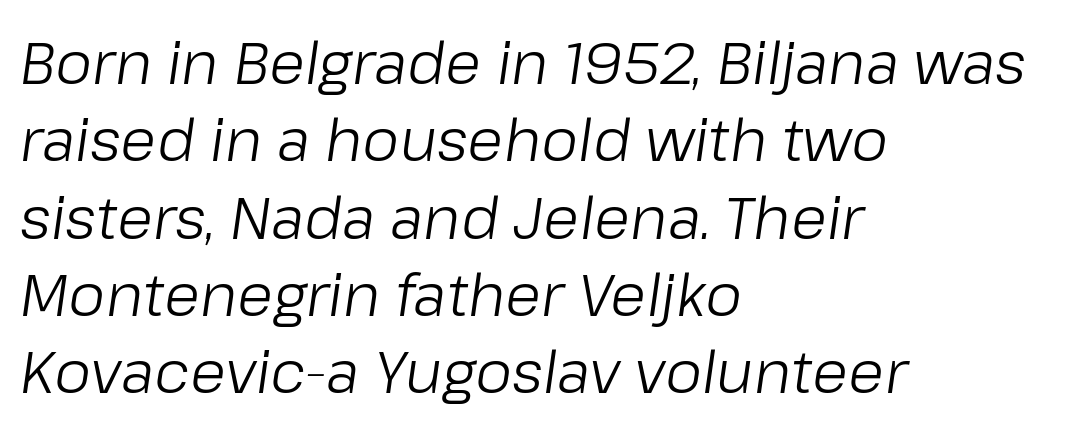
Q: Is the text bold? A: No.
Q: Is the text italic (slanted)? A: Yes, it leans right by about 8 degrees.
Q: Is the text underlined? A: No.
Q: How is the paragraph aligned? A: Left-aligned.
Q: Is the spacing between letters normal or unusually wide? A: Normal.
Q: Is the spacing between lines tight, normal or loose? A: Normal.
Q: Width (condensed, normal, or wide)? A: Normal.
Q: Stroke contrast? A: Low.
Q: x-height? A: Medium.
Q: Monospaced? A: No.
